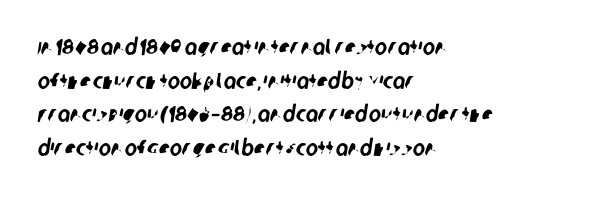
Look at the tracking — it's just the regular setting, nothing added. Any mark beneath the type? The region is blank. Does the copy run flush right? No — it runs flush left. One glance says typical: line gaps are just what's usual.
